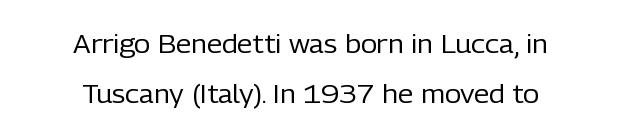
{"italic": "no", "bold": "no", "underline": "no", "align": "center", "line_spacing": "loose", "line_spacing_ratio": 2.02, "letter_spacing": "normal", "letter_spacing_em": 0.0, "glyph_px": 25}
